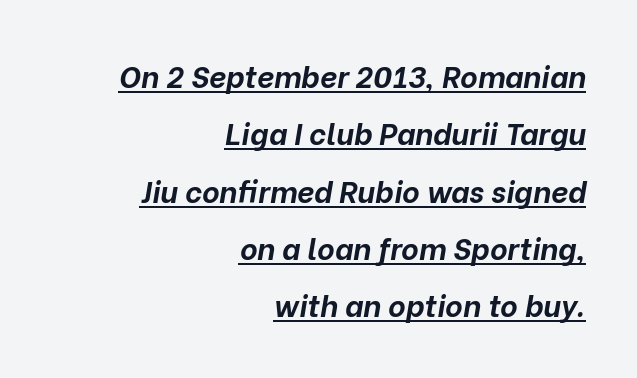
Emphasis is given by a line drawn under the lettering. Posture: slanted. A dark, heavy texture on the line: the type is bold. Inter-character spacing is left at the font's built-in metrics. Each letter keeps its own natural width here, so spacing adapts to shape.
